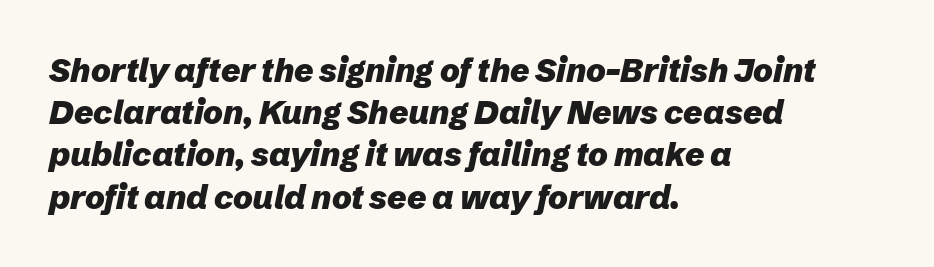
The image shows 33 px heavy type, italic (leaning right); set left-aligned, normal line spacing (1.28x), normal letter spacing, not underlined; low stroke contrast and a medium x-height.
